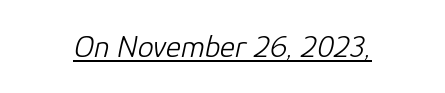
The image shows 32 px light type, italic (leaning right); set normal letter spacing, underlined; low stroke contrast and a medium x-height.
